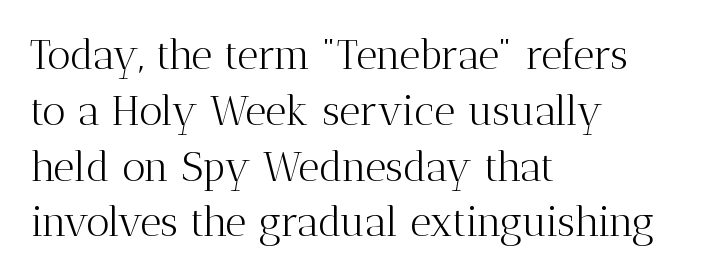
{"serif": "yes", "italic": "no", "bold": "no", "weight": "light", "width": "normal", "stroke_contrast": "medium", "x_height": "medium", "monospaced": "no", "underline": "no", "align": "left", "line_spacing": "normal", "line_spacing_ratio": 1.36, "letter_spacing": "normal", "letter_spacing_em": 0.0, "glyph_px": 41}
